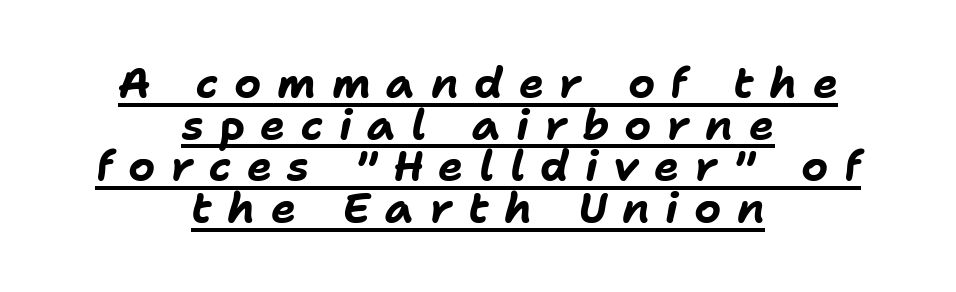
{"italic": "yes", "lean": "right", "slant_degrees": 11, "bold": "yes", "weight": "bold", "width": "normal", "stroke_contrast": "low", "x_height": "medium", "monospaced": "no", "underline": "yes", "align": "center", "line_spacing": "tight", "line_spacing_ratio": 0.99, "letter_spacing": "wide", "letter_spacing_em": 0.37, "glyph_px": 42}
